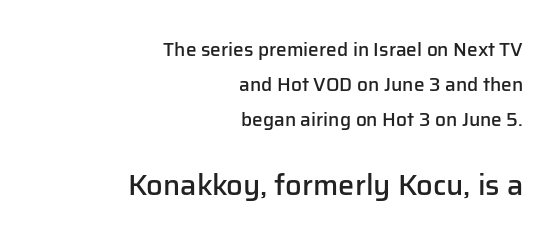
{"serif": "no", "italic": "no", "bold": "semi", "weight": "semibold", "width": "normal", "stroke_contrast": "low", "x_height": "medium", "monospaced": "no", "underline": "no", "align": "right", "line_spacing_ratio": 1.83, "letter_spacing": "normal", "letter_spacing_em": 0.0, "larger_block": "second", "size_ratio": 1.53, "glyph_px": 29}
